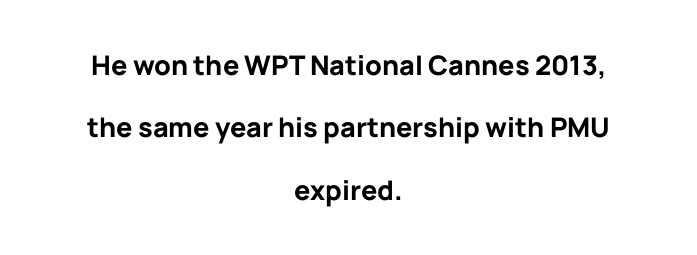
{"italic": "no", "bold": "yes", "underline": "no", "align": "center", "line_spacing": "loose", "line_spacing_ratio": 2.31, "letter_spacing": "normal", "letter_spacing_em": 0.0, "glyph_px": 27}
